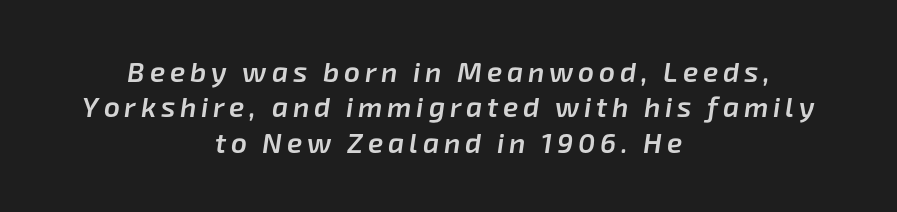
The image shows 28 px semibold type, italic (leaning right); set centered, normal line spacing (1.26x), not underlined; low stroke contrast and a medium x-height.
